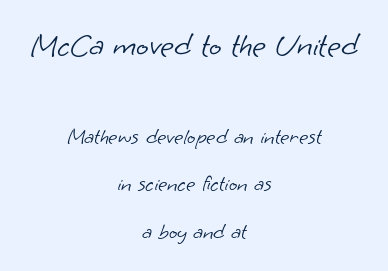
The image shows 33 px light sans-serif type; set centered, loose line spacing (2.16x), normal letter spacing, not underlined; the first (top) block is 1.5x larger; low stroke contrast and a small x-height.
